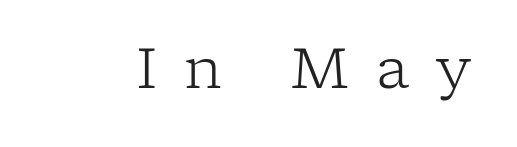
The image shows 56 px light serif type, upright; set unusually wide letter spacing (+0.47 em), not underlined; low stroke contrast and a medium x-height.
